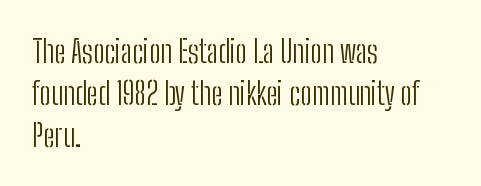
{"serif": "no", "italic": "no", "bold": "no", "weight": "light", "width": "condensed", "stroke_contrast": "low", "x_height": "medium", "monospaced": "no", "underline": "no", "align": "left", "line_spacing": "normal", "line_spacing_ratio": 1.35, "letter_spacing": "normal", "letter_spacing_em": 0.0, "glyph_px": 31}
